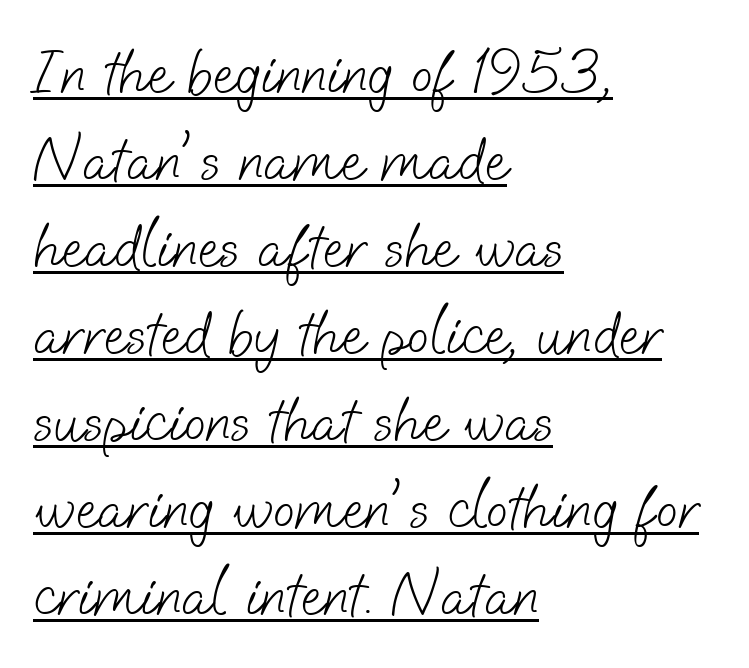
Q: Is the text bold? A: No.
Q: Is the typeface a serif or a sans-serif typeface? A: Sans-serif.
Q: Is the text underlined? A: Yes.
Q: How is the paragraph aligned? A: Left-aligned.
Q: Is the spacing between letters normal or unusually wide? A: Normal.
Q: Is the spacing between lines tight, normal or loose? A: Normal.
Q: Width (condensed, normal, or wide)? A: Normal.
Q: Stroke contrast? A: Low.
Q: x-height? A: Small.
Q: Monospaced? A: No.
